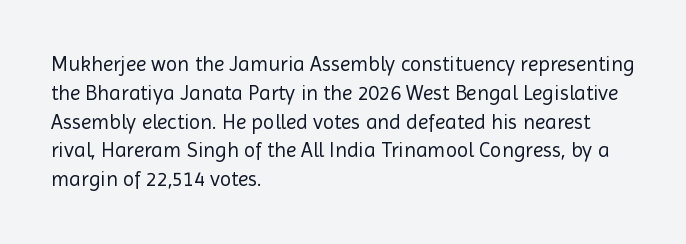
The image shows 21 px text type, upright; set left-aligned, normal line spacing (1.37x), normal letter spacing, not underlined.
